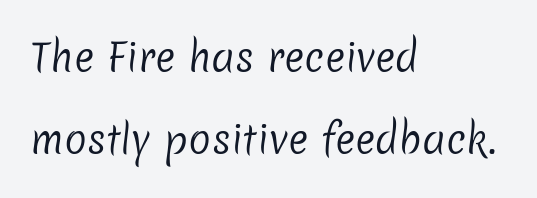
Q: Is the text bold? A: No.
Q: Is the typeface a serif or a sans-serif typeface? A: Sans-serif.
Q: Is the text underlined? A: No.
Q: How is the paragraph aligned? A: Left-aligned.
Q: Is the spacing between letters normal or unusually wide? A: Normal.
Q: Is the spacing between lines tight, normal or loose? A: Loose.
Q: Width (condensed, normal, or wide)? A: Normal.
Q: Stroke contrast? A: Low.
Q: x-height? A: Medium.
Q: Monospaced? A: No.
